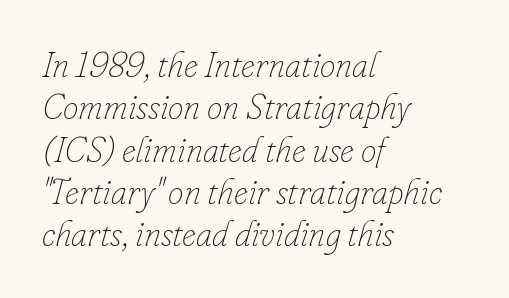
Line starts are locked; line ends wander. These lines were composed using italics. A light-to-regular cut is what we see here. The letters sit at their default tracking, neither squeezed nor spread. Varying glyph widths throughout — classic text-font behaviour. Any mark beneath the type? The region is blank.
